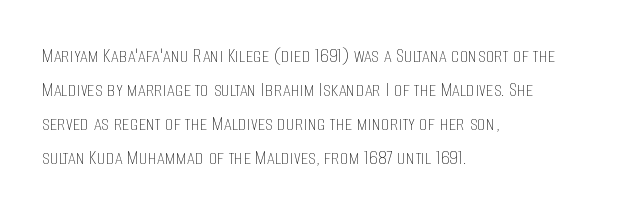
Q: Is the text bold? A: No.
Q: Is the text italic (slanted)? A: No, it is upright.
Q: Is the text underlined? A: No.
Q: How is the paragraph aligned? A: Left-aligned.
Q: Is the spacing between letters normal or unusually wide? A: Normal.
Q: Is the spacing between lines tight, normal or loose? A: Normal.
